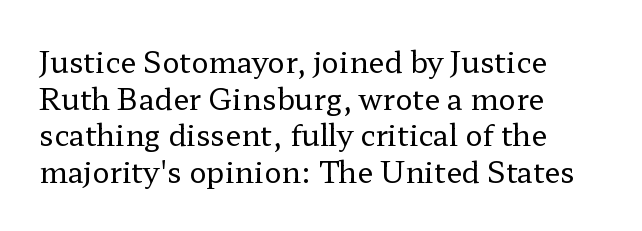
The passage shown is not underscored anywhere. This is the regular roman posture of the typeface. Weight: not bold — regular or lighter. Typeset ragged right — the left edge is the straight one.
